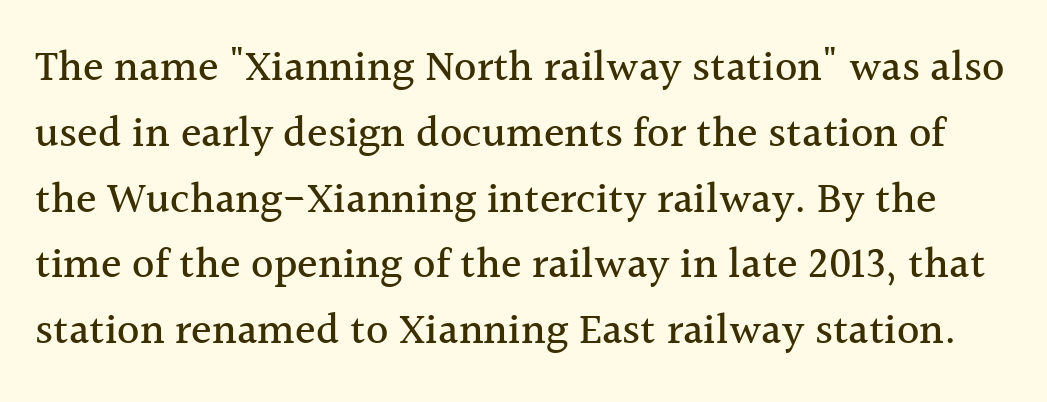
In terms of letterform style, serifs are clearly present. A clean baseline with only descenders dipping below it. Summary of vertical rhythm: regular, with standard interline spacing. The passage shown has conventional tracking throughout.
